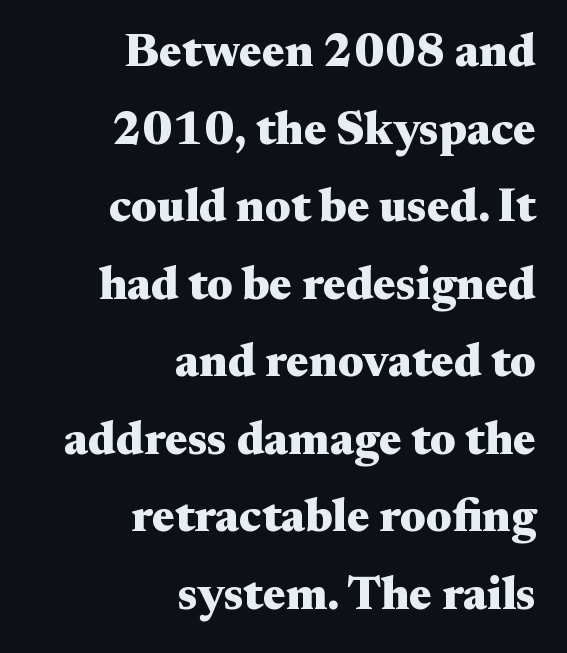
Q: Is the text bold? A: Yes.
Q: Is the text italic (slanted)? A: No, it is upright.
Q: Is the typeface a serif or a sans-serif typeface? A: Serif.
Q: Is the text underlined? A: No.
Q: How is the paragraph aligned? A: Right-aligned.
Q: Is the spacing between letters normal or unusually wide? A: Normal.
Q: Is the spacing between lines tight, normal or loose? A: Normal.
Q: Width (condensed, normal, or wide)? A: Wide.
Q: Stroke contrast? A: Medium.
Q: x-height? A: Small.
Q: Monospaced? A: No.
